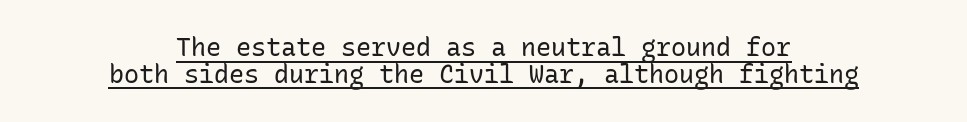
The image shows 25 px text type, upright; set centered, tight line spacing (1.07x), normal letter spacing, underlined.
